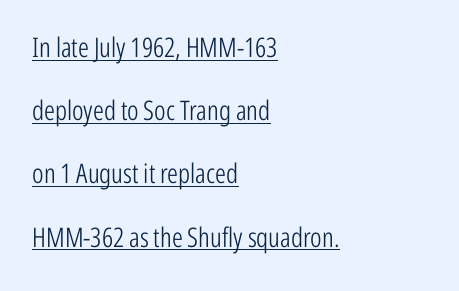
Line spacing here is loose. Students, observe the line beneath the letters — that is underlining. Line beginnings align vertically; line endings do not. Compared with a typical body face, this is equally light or lighter still.
